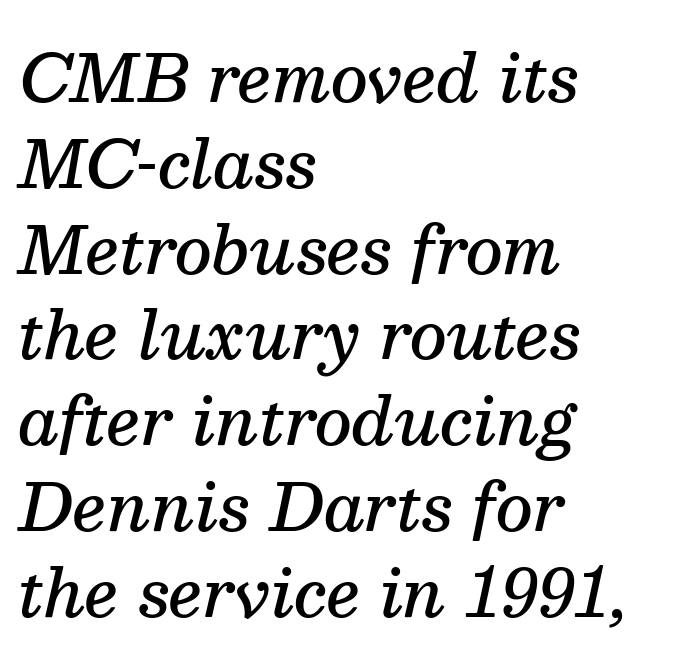
The image shows 65 px semibold serif type, italic (leaning right); set left-aligned, normal line spacing (1.32x), normal letter spacing, not underlined; medium stroke contrast and a medium x-height.
